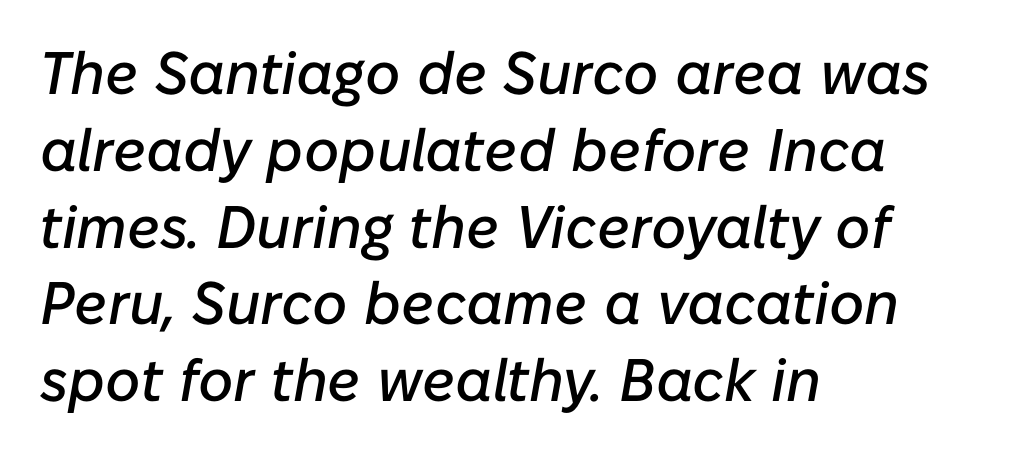
The image shows 60 px text type, italic (leaning right); set left-aligned, normal line spacing (1.28x), normal letter spacing, not underlined; low stroke contrast and a medium x-height.
